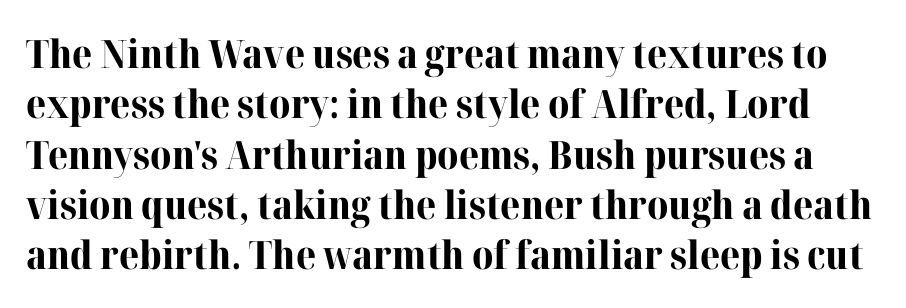
Notice how thick the strokes are: this is what a full bold looks like. Serifs: yes, visible at the terminals of the letterforms. Unlike italic type, these characters show no tilt at all. These lines are rendered in a variable-pitch font. Glyph-to-glyph distance matches everyday printed text.
